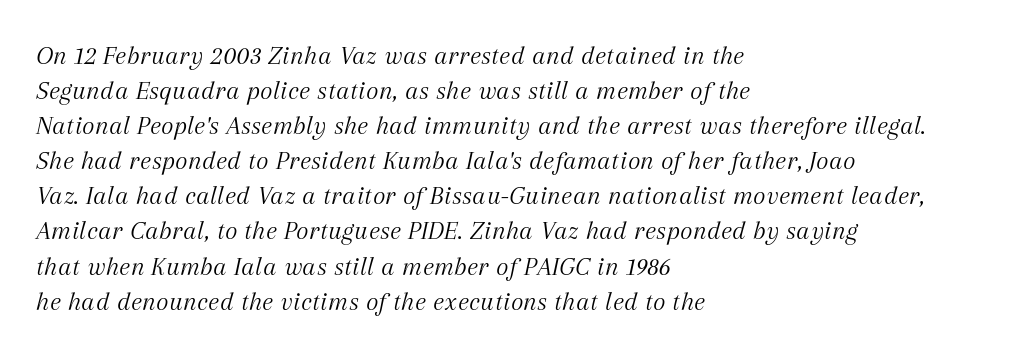
Check under the words: just untouched page. The weight tops out at a normal text grade. Style check: oblique. The rendering uses a moderate line-height, typical for paragraphs.
